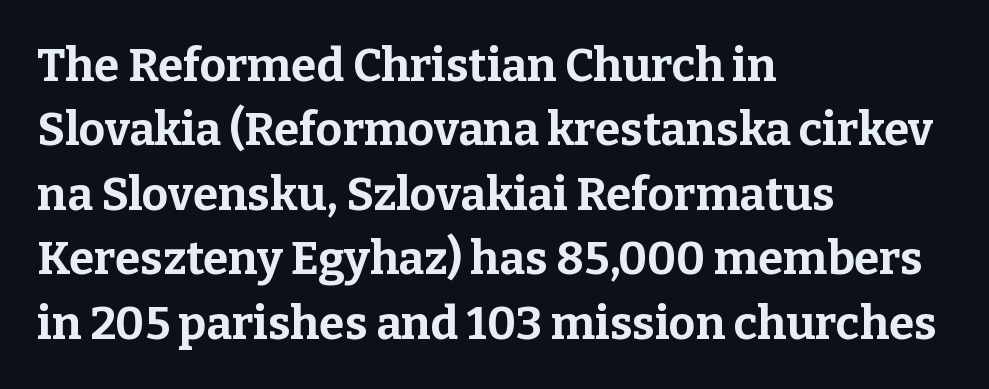
{"serif": "yes", "italic": "no", "bold": "yes", "weight": "bold", "width": "normal", "stroke_contrast": "low", "x_height": "medium", "monospaced": "no", "underline": "no", "align": "left", "line_spacing": "normal", "line_spacing_ratio": 1.4, "letter_spacing": "normal", "letter_spacing_em": 0.0, "glyph_px": 46}
